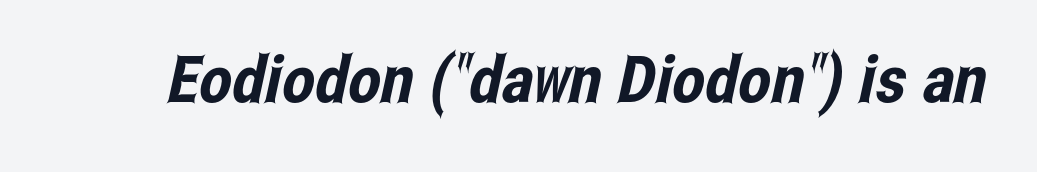
The image shows 65 px condensed sans-serif type; set normal letter spacing, not underlined; low stroke contrast and a medium x-height.
